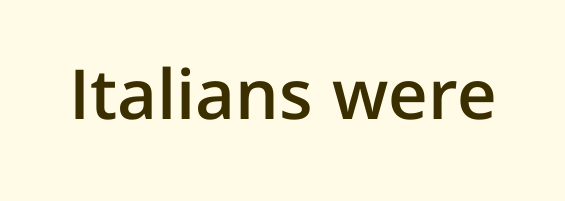
I'd describe the lettering as semibold — firm but not a full bold. Glyph-to-glyph distance matches everyday printed text. The characters display no serif detailing; their extremities are plain. Spacing verdict: proportional, widths tailored to each character. A bare baseline throughout the passage. Posture: upright roman.
